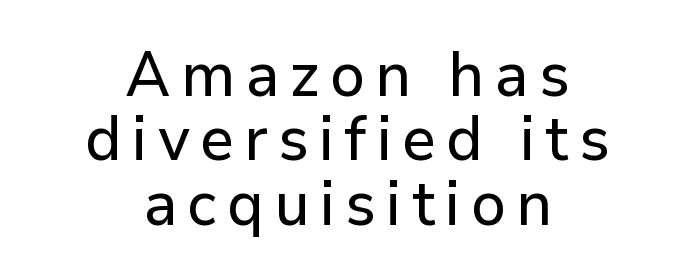
Q: Is the text italic (slanted)? A: No, it is upright.
Q: Is the typeface a serif or a sans-serif typeface? A: Sans-serif.
Q: Is the text underlined? A: No.
Q: How is the paragraph aligned? A: Centered.
Q: Is the spacing between lines tight, normal or loose? A: Tight.
Q: Width (condensed, normal, or wide)? A: Normal.
Q: Stroke contrast? A: Low.
Q: x-height? A: Medium.
Q: Monospaced? A: No.
